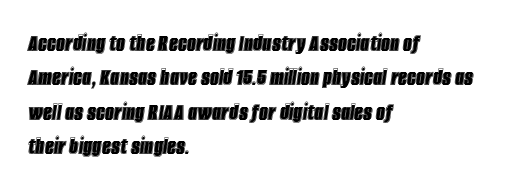
The image shows 25 px text type, italic (leaning right); set left-aligned, normal line spacing (1.38x), normal letter spacing, not underlined.
